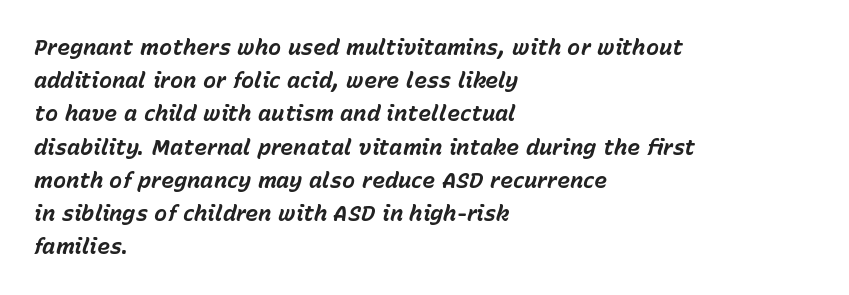
Q: Is the text bold? A: Yes.
Q: Is the text italic (slanted)? A: Yes, it leans right by about 15 degrees.
Q: Is the text underlined? A: No.
Q: How is the paragraph aligned? A: Left-aligned.
Q: Is the spacing between letters normal or unusually wide? A: Normal.
Q: Is the spacing between lines tight, normal or loose? A: Normal.
